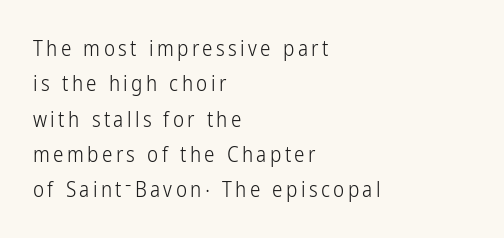
The image shows 21 px text type, upright; set left-aligned, normal line spacing (1.68x), not underlined.
